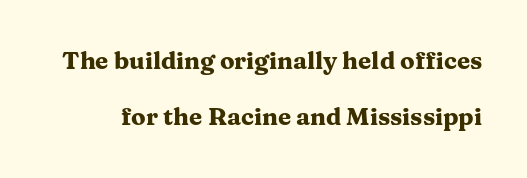
Q: Is the text bold? A: Yes.
Q: Is the text italic (slanted)? A: No, it is upright.
Q: Is the text underlined? A: No.
Q: Is the spacing between letters normal or unusually wide? A: Normal.
Q: Is the spacing between lines tight, normal or loose? A: Loose.
